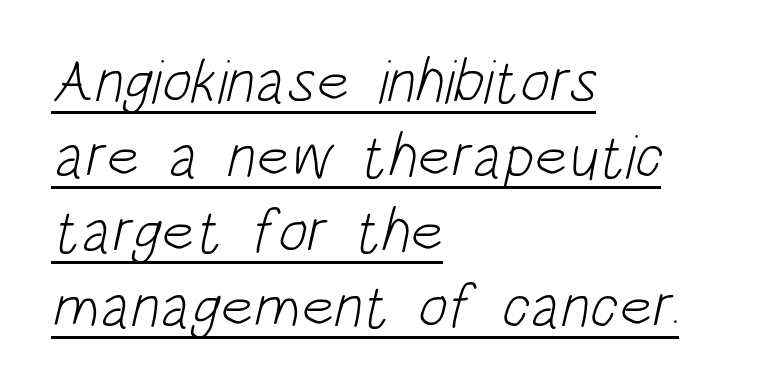
{"serif": "no", "bold": "no", "weight": "light", "width": "condensed", "stroke_contrast": "low", "x_height": "large", "monospaced": "no", "underline": "yes", "align": "left", "line_spacing_ratio": 1.21, "letter_spacing": "normal", "letter_spacing_em": 0.0, "glyph_px": 62}
